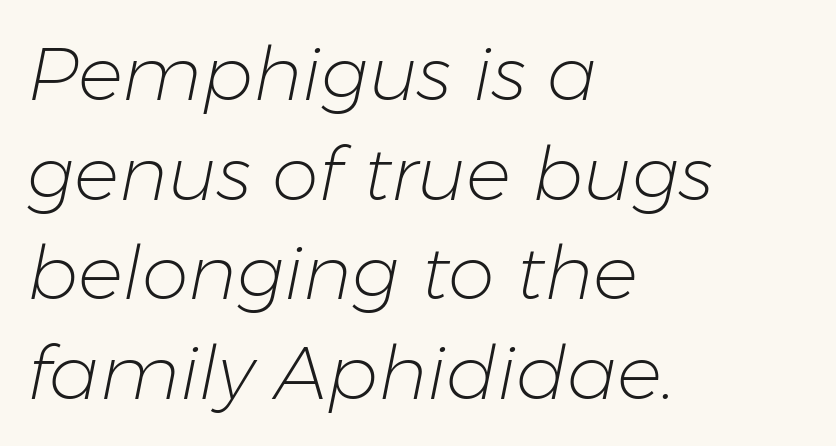
The image shows 75 px light type, italic (leaning right); set left-aligned, normal line spacing (1.33x), normal letter spacing, not underlined; low stroke contrast and a medium x-height.
